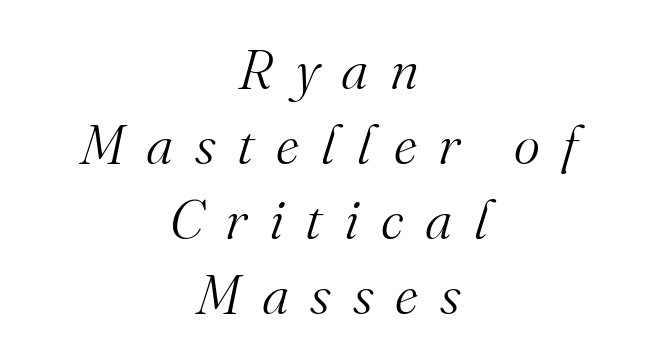
{"serif": "yes", "italic": "yes", "lean": "right", "slant_degrees": 16, "bold": "no", "weight": "light", "width": "normal", "stroke_contrast": "medium", "x_height": "small", "monospaced": "no", "underline": "no", "align": "center", "line_spacing": "normal", "line_spacing_ratio": 1.34, "letter_spacing": "wide", "letter_spacing_em": 0.39, "glyph_px": 56}
